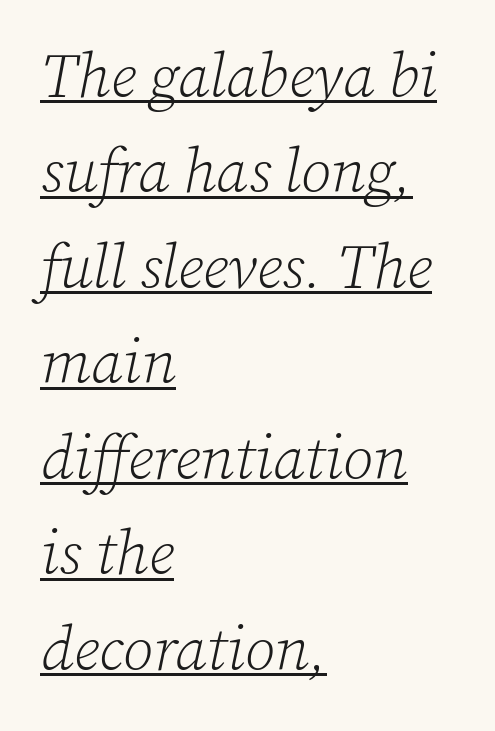
The image shows 62 px light serif type, italic (leaning right); set left-aligned, normal line spacing (1.54x), normal letter spacing, underlined; low stroke contrast and a medium x-height.
